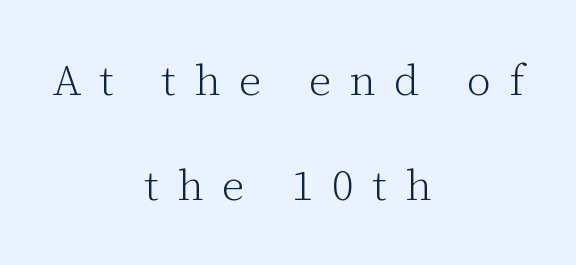
Rendered with straight, roman letterforms. Does the type have serifs? Yes, each stem ends in a small foot. These glyphs show unthickened strokes, regular width or finer. Casual observation: everything's sitting right in the middle.
